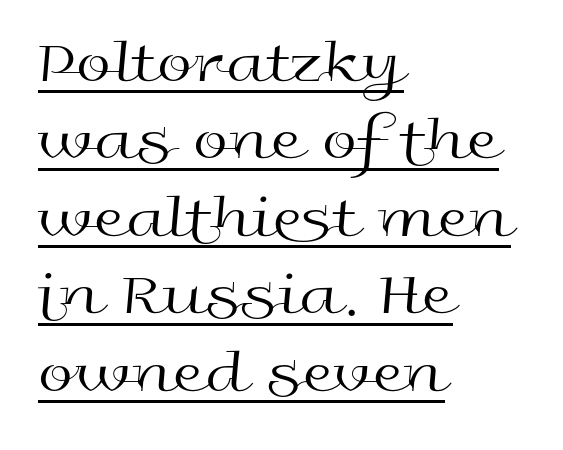
{"serif": "no", "italic": "no", "bold": "no", "weight": "regular", "width": "wide", "x_height": "medium", "monospaced": "no", "underline": "yes", "align": "left", "line_spacing_ratio": 1.23, "letter_spacing": "normal", "letter_spacing_em": 0.0, "glyph_px": 63}
